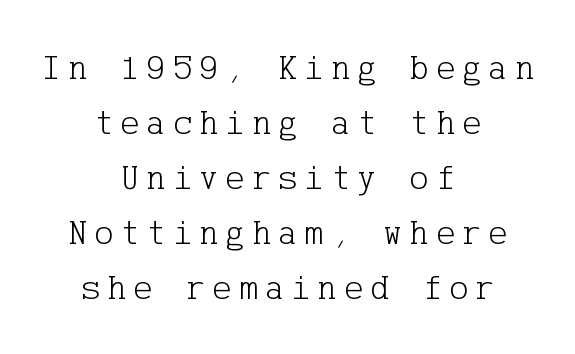
Q: Is the text bold? A: No.
Q: Is the text italic (slanted)? A: No, it is upright.
Q: Is the typeface a serif or a sans-serif typeface? A: Serif.
Q: Is the text underlined? A: No.
Q: How is the paragraph aligned? A: Centered.
Q: Is the spacing between letters normal or unusually wide? A: Unusually wide.
Q: Is the spacing between lines tight, normal or loose? A: Normal.
Q: Width (condensed, normal, or wide)? A: Normal.
Q: Stroke contrast? A: Low.
Q: x-height? A: Medium.
